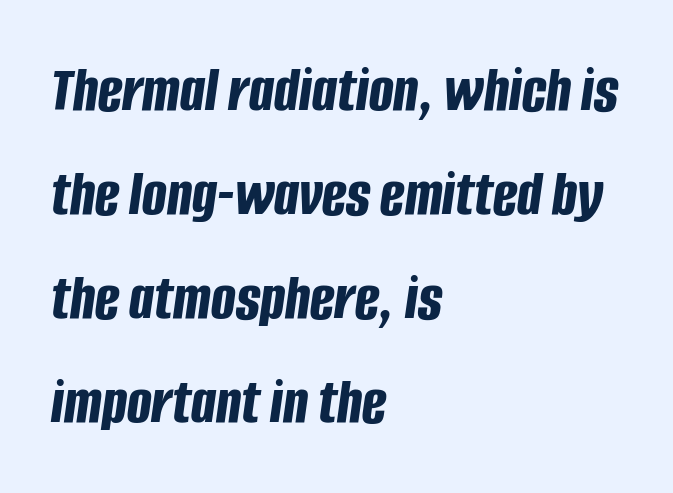
Q: Is the text bold? A: Yes.
Q: Is the text italic (slanted)? A: Yes, it leans right by about 8 degrees.
Q: Is the text underlined? A: No.
Q: How is the paragraph aligned? A: Left-aligned.
Q: Is the spacing between letters normal or unusually wide? A: Normal.
Q: Is the spacing between lines tight, normal or loose? A: Normal.
Q: Width (condensed, normal, or wide)? A: Condensed.
Q: Stroke contrast? A: Low.
Q: x-height? A: Large.
Q: Monospaced? A: No.
